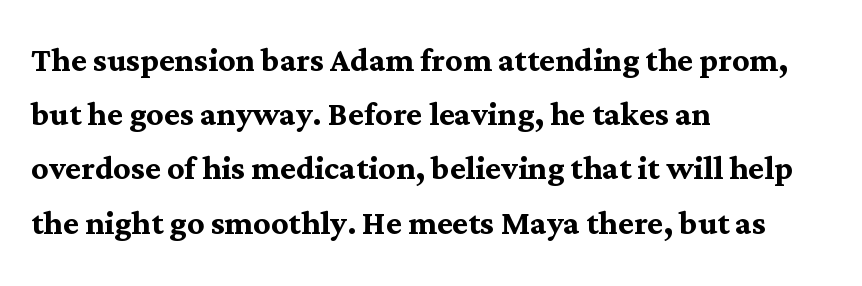
Q: Is the text bold? A: Yes.
Q: Is the text italic (slanted)? A: No, it is upright.
Q: Is the typeface a serif or a sans-serif typeface? A: Serif.
Q: Is the text underlined? A: No.
Q: How is the paragraph aligned? A: Left-aligned.
Q: Is the spacing between letters normal or unusually wide? A: Normal.
Q: Is the spacing between lines tight, normal or loose? A: Normal.
Q: Width (condensed, normal, or wide)? A: Normal.
Q: Stroke contrast? A: Medium.
Q: x-height? A: Medium.
Q: Monospaced? A: No.
